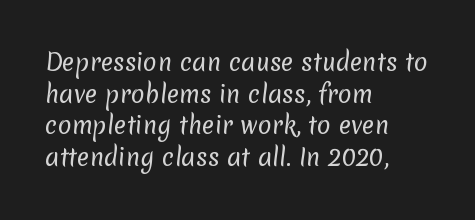
The image shows 23 px text type; set left-aligned, normal line spacing (1.38x), normal letter spacing, not underlined.
